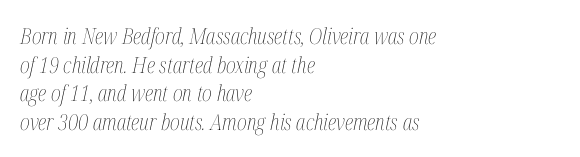
Notice how the stems are inclined rather than vertical — that's the hallmark of italics. How would I describe the line gaps? Plain and ordinary. A quiet, ordinary-to-light weight characterises the typeface. Descender tails drop into unmarked territory. Inter-character spacing is left at the font's built-in metrics. The rendering anchors every line to the left-hand side.
